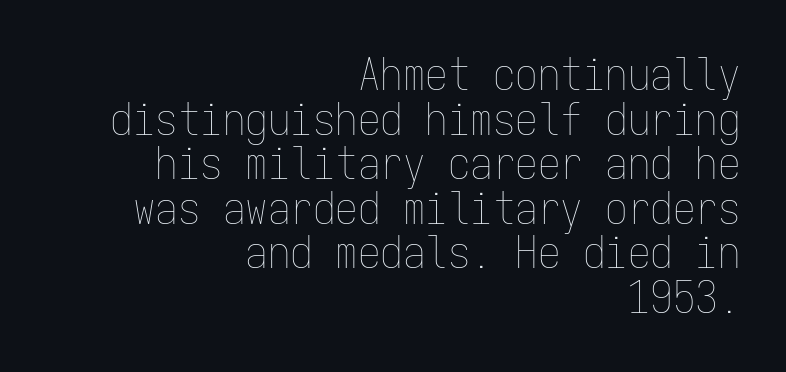
{"italic": "no", "bold": "no", "weight": "thin", "width": "condensed", "stroke_contrast": "low", "x_height": "medium", "monospaced": "yes", "underline": "no", "align": "right", "line_spacing": "tight", "line_spacing_ratio": 0.99, "letter_spacing": "normal", "letter_spacing_em": 0.0, "glyph_px": 45}
